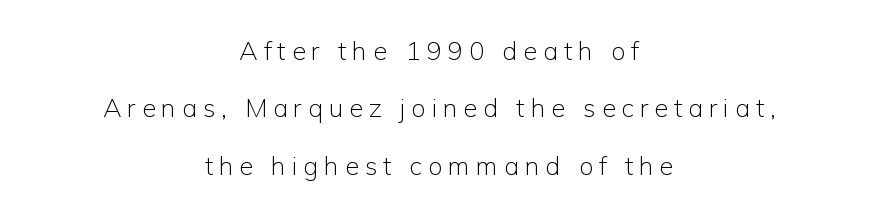
{"italic": "no", "bold": "no", "underline": "no", "align": "center", "line_spacing": "loose", "line_spacing_ratio": 2.21, "letter_spacing": "wide", "letter_spacing_em": 0.22, "glyph_px": 26}
